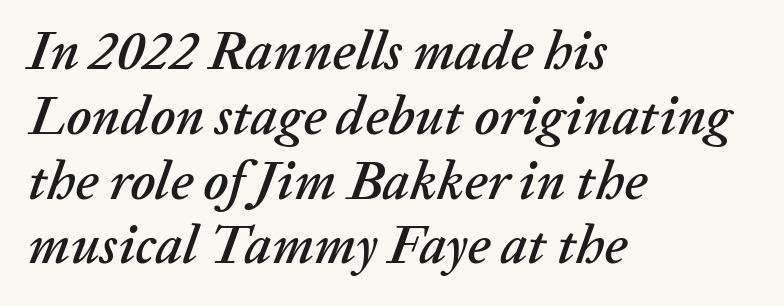
Q: Is the text italic (slanted)? A: Yes, it leans right by about 20 degrees.
Q: Is the text underlined? A: No.
Q: How is the paragraph aligned? A: Left-aligned.
Q: Is the spacing between letters normal or unusually wide? A: Normal.
Q: Width (condensed, normal, or wide)? A: Normal.
Q: Stroke contrast? A: Low.
Q: x-height? A: Medium.
Q: Monospaced? A: No.
